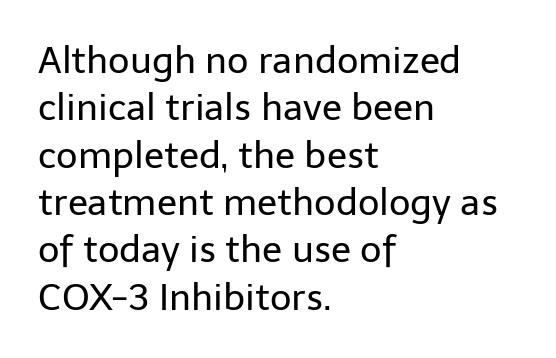
The image shows 37 px regular-weight sans-serif type, upright; set left-aligned, normal line spacing (1.28x), normal letter spacing, not underlined; low stroke contrast and a medium x-height.
